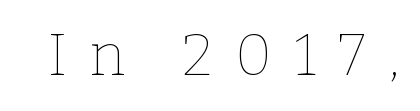
{"italic": "no", "bold": "no", "weight": "thin", "width": "normal", "stroke_contrast": "low", "x_height": "medium", "monospaced": "no", "underline": "no", "letter_spacing": "wide", "letter_spacing_em": 0.38, "glyph_px": 58}
